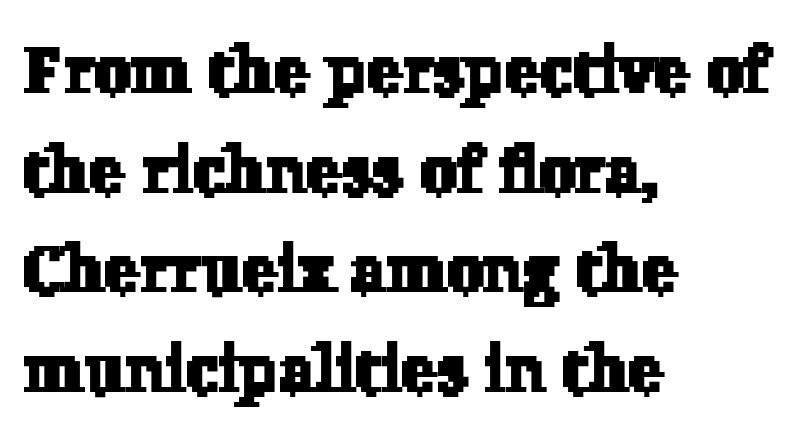
{"serif": "yes", "width": "normal", "stroke_contrast": "low", "x_height": "medium", "monospaced": "no", "underline": "no", "align": "left", "line_spacing": "normal", "line_spacing_ratio": 1.51, "letter_spacing": "normal", "letter_spacing_em": 0.0, "glyph_px": 66}
